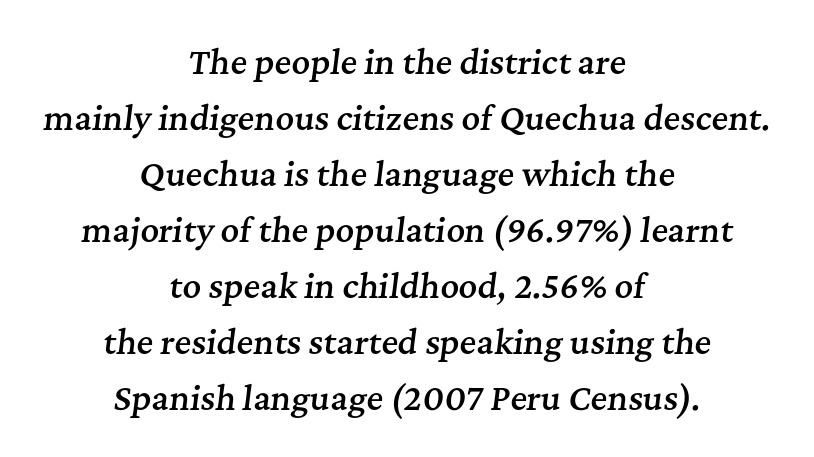
The image shows 32 px semibold serif type, italic (leaning right); set centered, line spacing 1.75x, normal letter spacing, not underlined; medium stroke contrast and a medium x-height.
